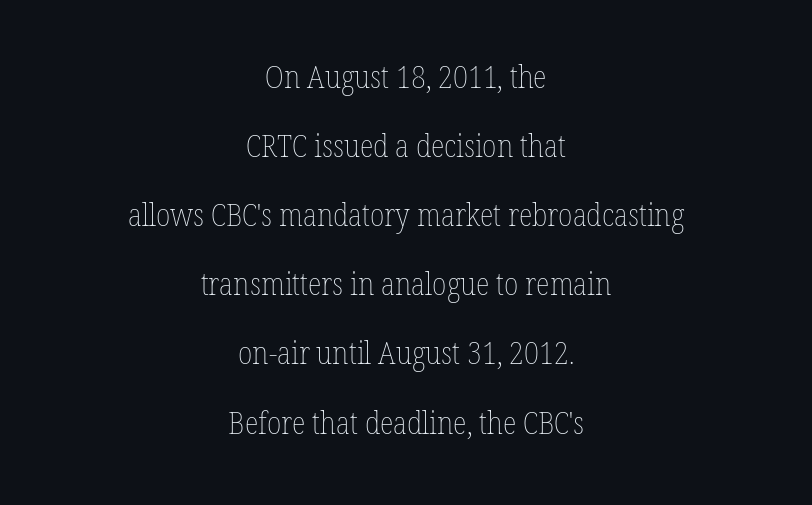
In terms of letterspacing, this is plain default setting. You could fit nearly another row in the gap between these rows. Teacher's note: observe the equal gaps on both sides — that is centered alignment. Descenders hang freely into open space.
